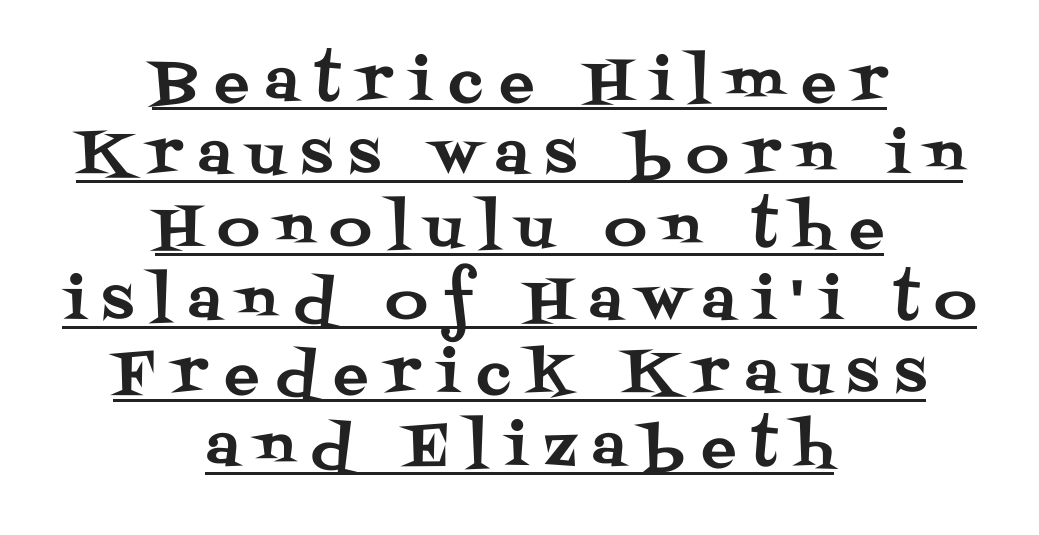
Q: Is the text italic (slanted)? A: No, it is upright.
Q: Is the typeface a serif or a sans-serif typeface? A: Serif.
Q: Is the text underlined? A: Yes.
Q: How is the paragraph aligned? A: Centered.
Q: Is the spacing between letters normal or unusually wide? A: Unusually wide.
Q: Is the spacing between lines tight, normal or loose? A: Normal.
Q: Width (condensed, normal, or wide)? A: Normal.
Q: Stroke contrast? A: Medium.
Q: x-height? A: Large.
Q: Monospaced? A: No.
